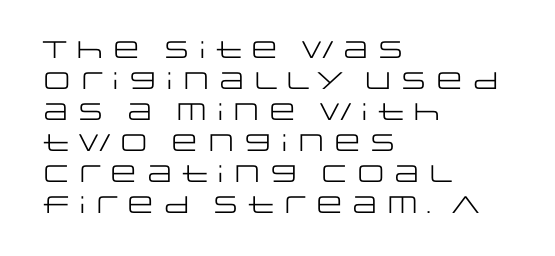
{"italic": "no", "bold": "no", "underline": "no", "align": "left", "line_spacing": "normal", "line_spacing_ratio": 1.29, "letter_spacing": "normal", "letter_spacing_em": 0.0, "glyph_px": 24}
